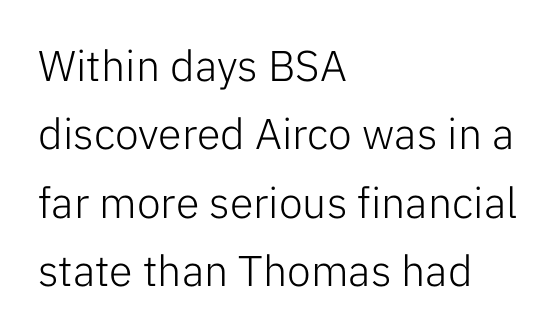
{"serif": "no", "italic": "no", "bold": "no", "weight": "light", "width": "normal", "stroke_contrast": "low", "x_height": "medium", "monospaced": "no", "underline": "no", "align": "left", "line_spacing": "normal", "line_spacing_ratio": 1.59, "letter_spacing": "normal", "letter_spacing_em": 0.0, "glyph_px": 43}
